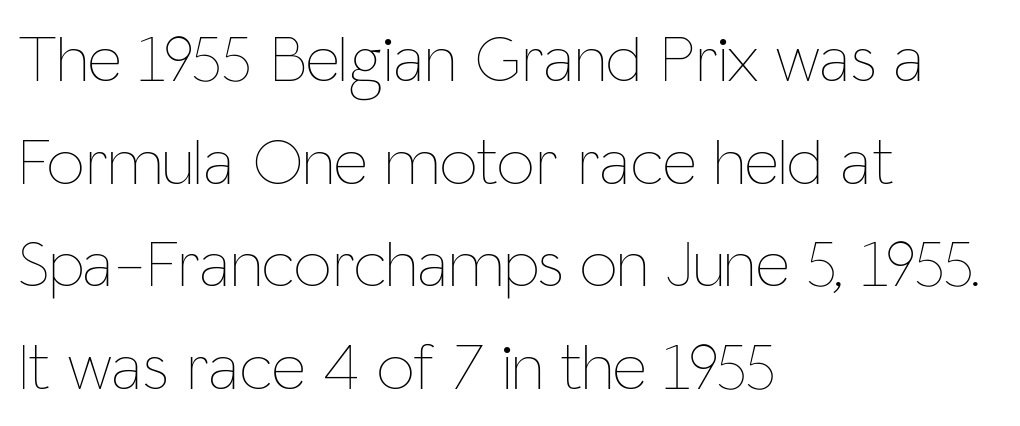
The image shows 67 px thin, condensed type, upright; set left-aligned, normal line spacing (1.53x), normal letter spacing, not underlined; low stroke contrast and a medium x-height.
